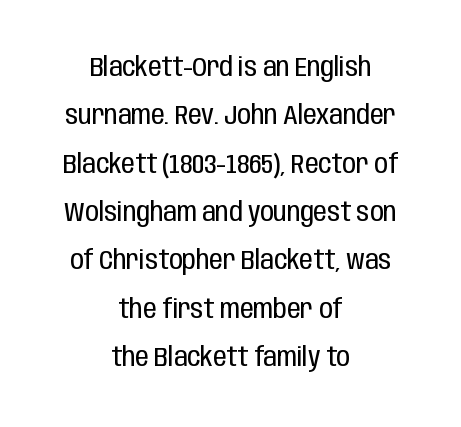
{"italic": "no", "bold": "no", "underline": "no", "align": "center", "line_spacing_ratio": 1.79, "letter_spacing": "normal", "letter_spacing_em": 0.0, "glyph_px": 27}
